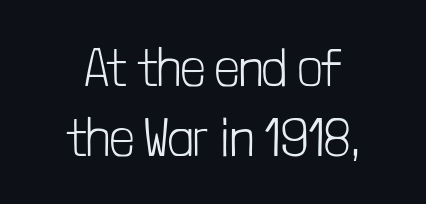
The horizontal fit of the characters is conventional and even. Ascenders rise straight up at ninety degrees. Summary of vertical rhythm: regular, with standard interline spacing. Neither beginnings nor endings align; midpoints do. Underlining? Definitely not there. Each letter keeps its own natural width here, so spacing adapts to shape.
